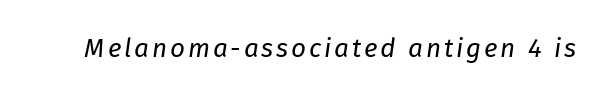
Does the lettering tilt? It does — this is italic. A quiet, ordinary-to-light weight characterises the typeface. Type without underlining.
